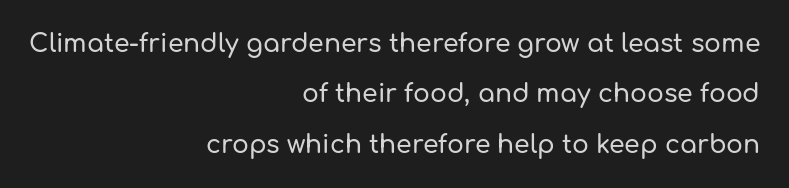
Q: Is the text italic (slanted)? A: No, it is upright.
Q: Is the text underlined? A: No.
Q: How is the paragraph aligned? A: Right-aligned.
Q: Is the spacing between letters normal or unusually wide? A: Normal.
Q: Is the spacing between lines tight, normal or loose? A: Loose.
